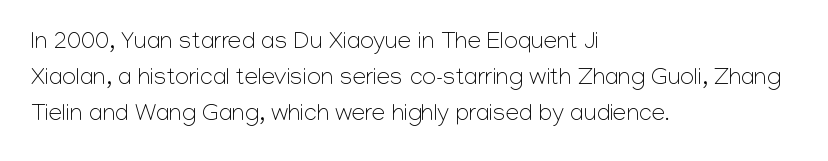
The image shows 24 px text type, upright; set left-aligned, normal line spacing (1.49x), normal letter spacing, not underlined.
